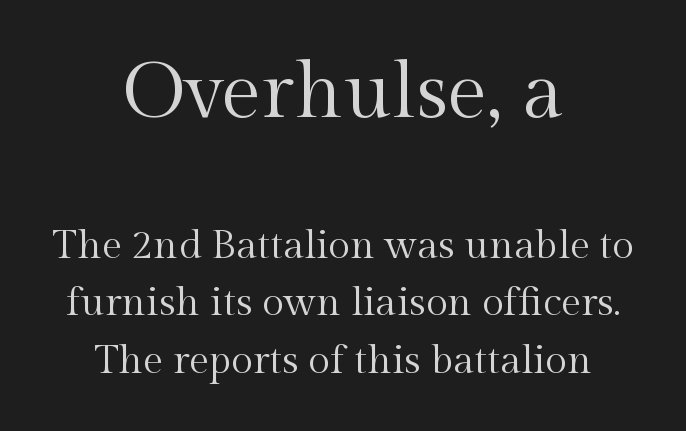
Caption: multi-line text, centered on the measure. A typesetter would call this proportional, since set widths differ per character. Type without underlining. Inter-character spacing is left at the font's built-in metrics. If you measured baseline to baseline, you'd find a middling distance. Between these two stacked blocks, the higher one wins on size.
